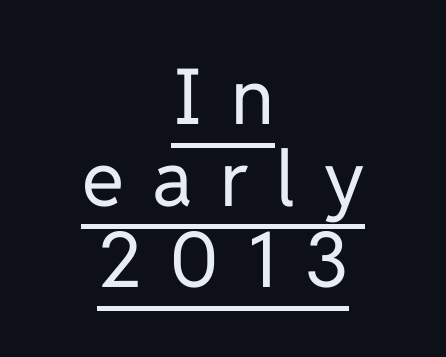
Q: Is the text bold? A: No.
Q: Is the text italic (slanted)? A: No, it is upright.
Q: Is the typeface a serif or a sans-serif typeface? A: Sans-serif.
Q: Is the text underlined? A: Yes.
Q: How is the paragraph aligned? A: Centered.
Q: Is the spacing between letters normal or unusually wide? A: Unusually wide.
Q: Is the spacing between lines tight, normal or loose? A: Tight.
Q: Width (condensed, normal, or wide)? A: Normal.
Q: Stroke contrast? A: Low.
Q: x-height? A: Medium.
Q: Monospaced? A: No.
